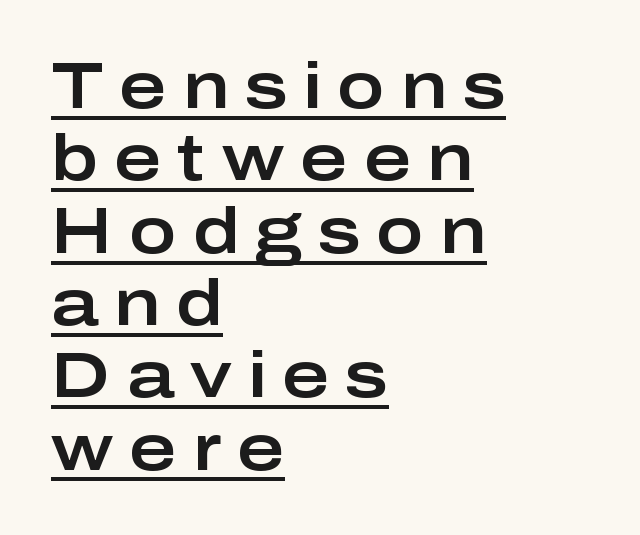
The image shows 64 px wide sans-serif type, upright; set left-aligned, tight line spacing (1.13x), unusually wide letter spacing (+0.25 em), underlined; low stroke contrast and a medium x-height.
